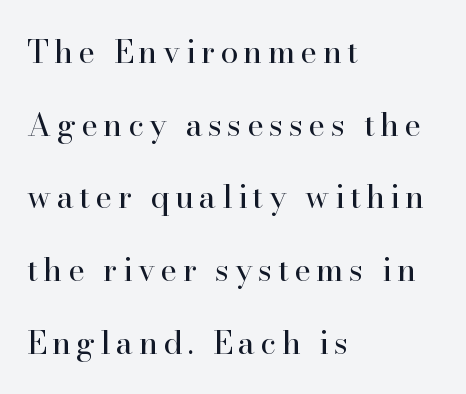
Q: Is the text bold? A: No.
Q: Is the text italic (slanted)? A: No, it is upright.
Q: Is the typeface a serif or a sans-serif typeface? A: Serif.
Q: Is the text underlined? A: No.
Q: How is the paragraph aligned? A: Left-aligned.
Q: Is the spacing between lines tight, normal or loose? A: Loose.
Q: Width (condensed, normal, or wide)? A: Normal.
Q: Stroke contrast? A: High.
Q: x-height? A: Small.
Q: Monospaced? A: No.
